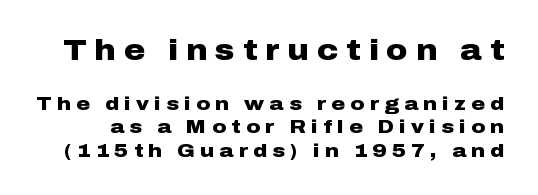
The image shows 29 px heavy, wide sans-serif type, upright; set line spacing 1.23x, unusually wide letter spacing (+0.28 em), not underlined; the first (top) block is 1.53x larger; low stroke contrast and a medium x-height.
